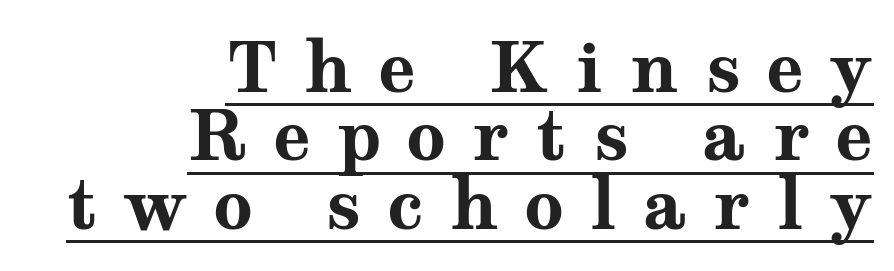
Each new line begins almost immediately beneath the previous one. Horizontal alignment here is rightward, an uncommon choice for prose. How heavy is the stroke? Heavy — this is a bold. Beneath each row of characters lies a ruled line. The designer went with a serif here, giving each stem small feet.
